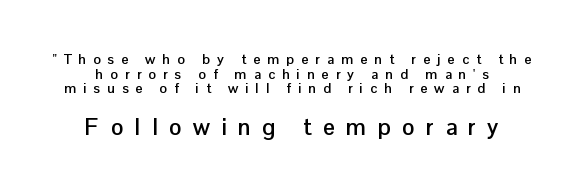
Q: Is the text bold? A: Yes.
Q: Is the text italic (slanted)? A: No, it is upright.
Q: Is the text underlined? A: No.
Q: Is the spacing between letters normal or unusually wide? A: Unusually wide.
Q: Is the spacing between lines tight, normal or loose? A: Tight.
Q: Which block of text is set in a larger size, the first (top) or the second (bottom)? A: The second (bottom) one.
